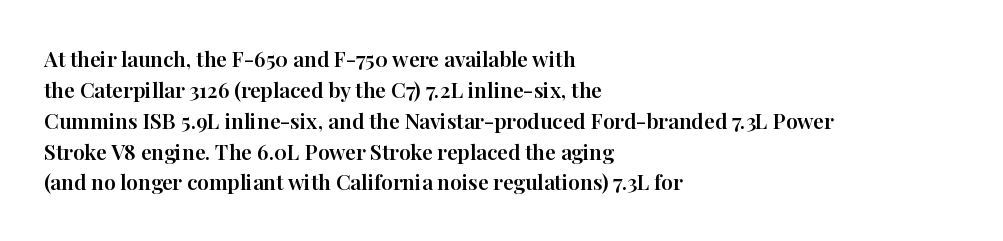
Q: Is the text italic (slanted)? A: No, it is upright.
Q: Is the text underlined? A: No.
Q: How is the paragraph aligned? A: Left-aligned.
Q: Is the spacing between letters normal or unusually wide? A: Normal.
Q: Is the spacing between lines tight, normal or loose? A: Normal.
